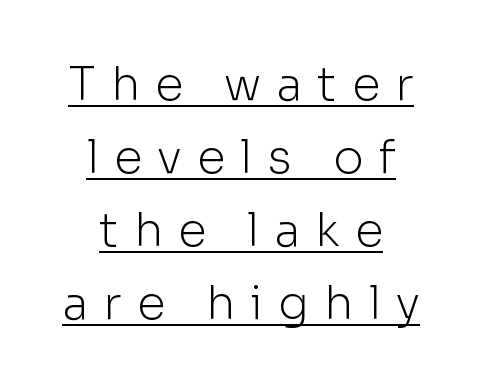
The image shows 46 px light sans-serif type, upright; set centered, normal line spacing (1.59x), unusually wide letter spacing (+0.33 em), underlined; low stroke contrast and a medium x-height.
